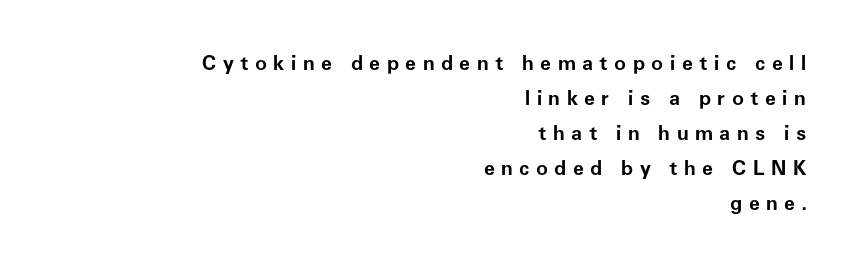
Q: Is the text bold? A: Yes.
Q: Is the text italic (slanted)? A: No, it is upright.
Q: Is the text underlined? A: No.
Q: How is the paragraph aligned? A: Right-aligned.
Q: Is the spacing between letters normal or unusually wide? A: Unusually wide.
